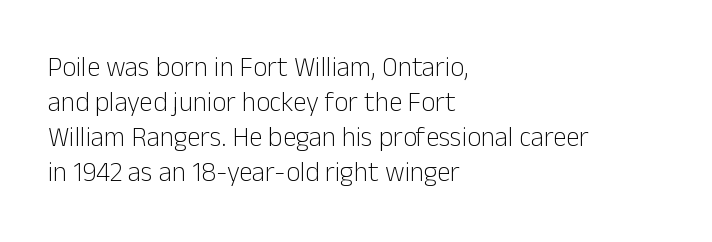
The image shows 27 px text type, upright; set left-aligned, normal line spacing (1.3x), normal letter spacing, not underlined.
